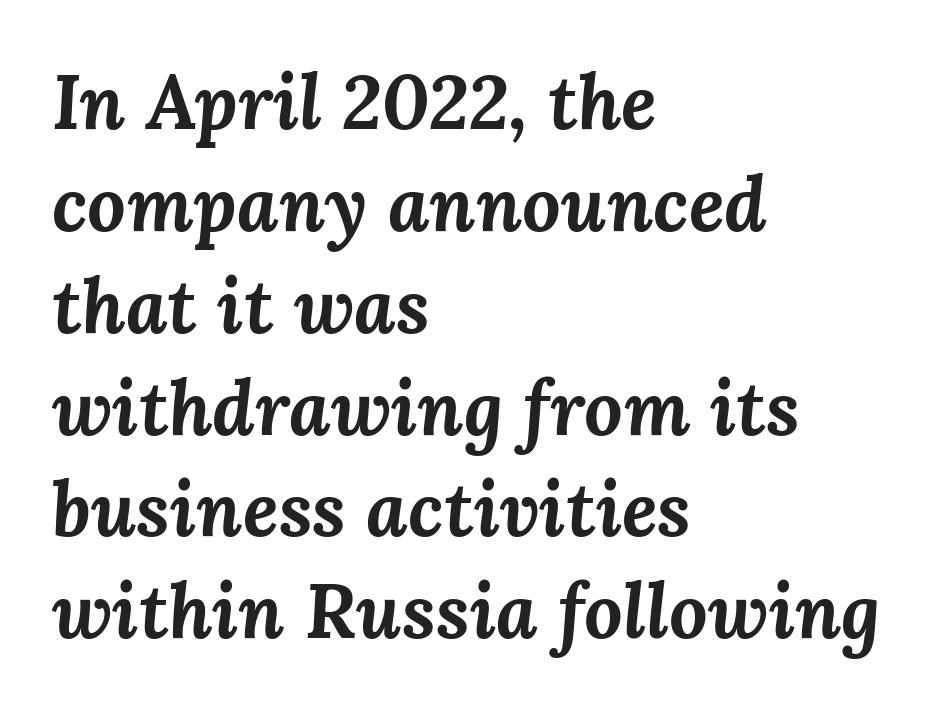
The image shows 76 px bold type, italic (leaning right); set left-aligned, normal line spacing (1.34x), normal letter spacing, not underlined; medium stroke contrast and a medium x-height.
